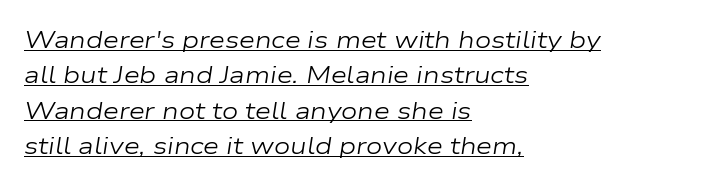
Nothing unusual about the tracking: characters are spaced as the font intends. A rule runs beneath these lines of type. The axis of the letterforms is tilted away from vertical. Reading down the column, the eye jumps a familiar distance to each next line. Is the type heavy? It reads as light-to-regular instead.
